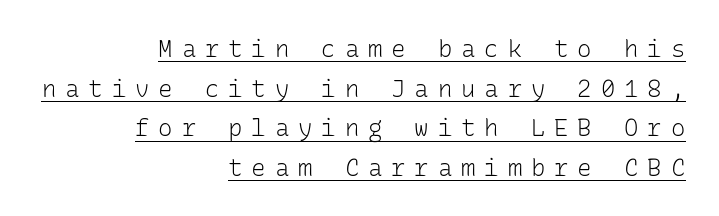
The weight would be labelled regular, book, light, or lighter still. Does the copy run flush right? Yes — the right margin is perfectly even. The letters are spread apart with noticeably loose tracking. Summary of vertical rhythm: regular, with standard interline spacing.
